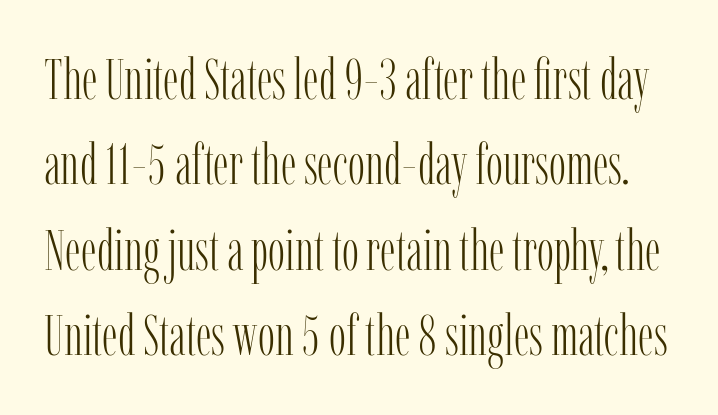
Q: Is the text bold? A: No.
Q: Is the text italic (slanted)? A: No, it is upright.
Q: Is the typeface a serif or a sans-serif typeface? A: Serif.
Q: Is the text underlined? A: No.
Q: Is the spacing between letters normal or unusually wide? A: Normal.
Q: Is the spacing between lines tight, normal or loose? A: Normal.
Q: Width (condensed, normal, or wide)? A: Condensed.
Q: Stroke contrast? A: Low.
Q: x-height? A: Medium.
Q: Monospaced? A: No.
